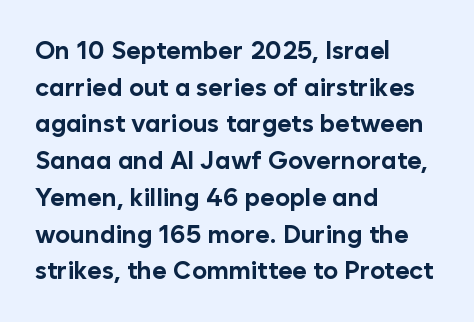
{"italic": "no", "bold": "yes", "underline": "no", "align": "left", "line_spacing": "normal", "line_spacing_ratio": 1.47, "letter_spacing": "normal", "letter_spacing_em": 0.0, "glyph_px": 25}
